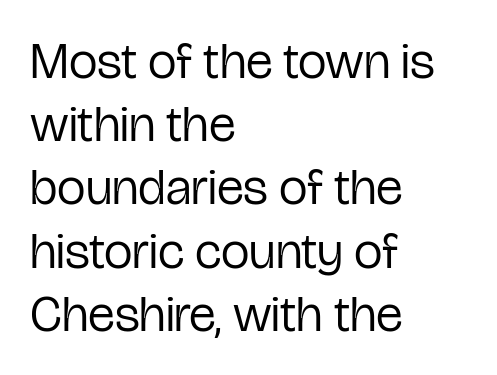
Q: Is the text bold? A: No.
Q: Is the text italic (slanted)? A: No, it is upright.
Q: Is the typeface a serif or a sans-serif typeface? A: Sans-serif.
Q: Is the text underlined? A: No.
Q: How is the paragraph aligned? A: Left-aligned.
Q: Is the spacing between letters normal or unusually wide? A: Normal.
Q: Width (condensed, normal, or wide)? A: Condensed.
Q: Stroke contrast? A: Low.
Q: x-height? A: Medium.
Q: Monospaced? A: No.
